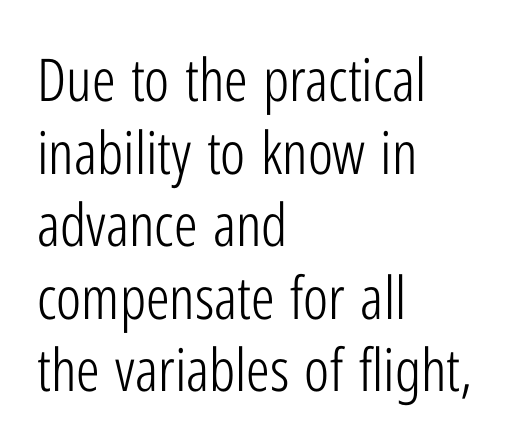
Beneath every word, the page is bare. The typeface has the unassuming heft of standard copy or less. Spacing between characters is what you'd get straight out of the box. Varying glyph widths throughout — classic text-font behaviour.
